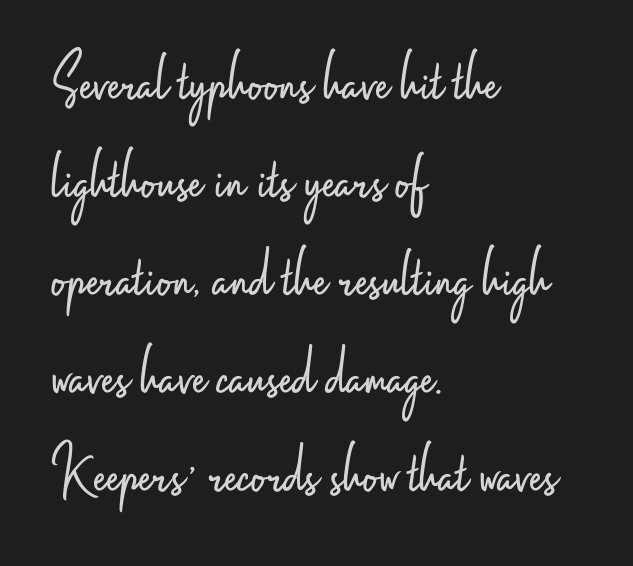
Q: Is the text bold? A: No.
Q: Is the text italic (slanted)? A: Yes.
Q: Is the typeface a serif or a sans-serif typeface? A: Sans-serif.
Q: Is the text underlined? A: No.
Q: How is the paragraph aligned? A: Left-aligned.
Q: Is the spacing between letters normal or unusually wide? A: Normal.
Q: Is the spacing between lines tight, normal or loose? A: Normal.
Q: Width (condensed, normal, or wide)? A: Condensed.
Q: Stroke contrast? A: Low.
Q: x-height? A: Small.
Q: Monospaced? A: No.
